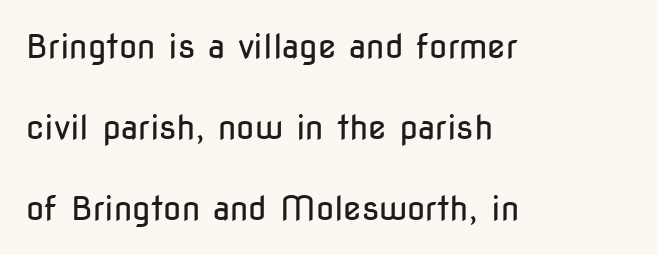
Note: no serifs on the glyphs. The lines are spread far apart with generous leading. No letter is thick-stroked: the sample isn't bold. Rule under the text: the space is simply empty. Compared with a centered layout, this one pins lines to the left instead. Words appear dense and cohesive because spacing is normal.
